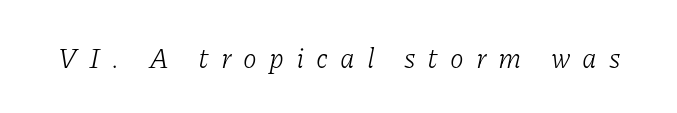
The image shows 28 px light serif type, italic (leaning right); set unusually wide letter spacing (+0.43 em), not underlined; low stroke contrast and a medium x-height.
